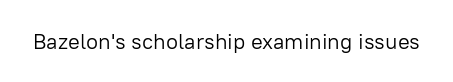
{"italic": "no", "bold": "no", "underline": "no", "letter_spacing": "normal", "letter_spacing_em": 0.0, "glyph_px": 22}
